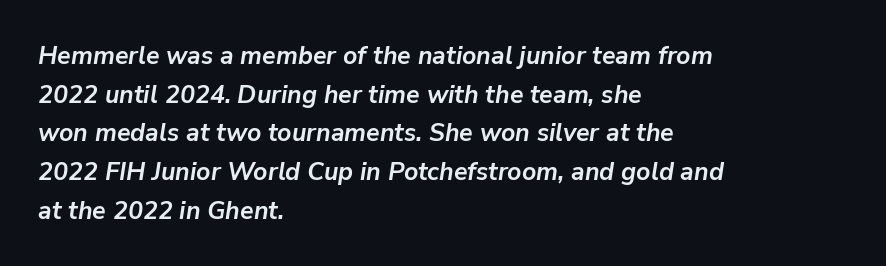
{"italic": "yes", "lean": "right", "slant_degrees": 9, "bold": "yes", "underline": "no", "align": "left", "line_spacing": "normal", "line_spacing_ratio": 1.55, "letter_spacing": "normal", "letter_spacing_em": 0.0, "glyph_px": 25}
